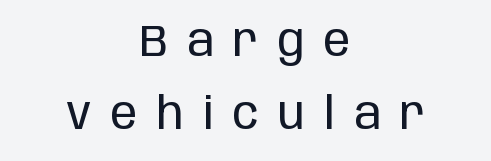
The image shows 45 px regular-weight, condensed sans-serif type, upright; set centered, normal line spacing (1.63x), unusually wide letter spacing (+0.43 em), not underlined; low stroke contrast and a large x-height.
